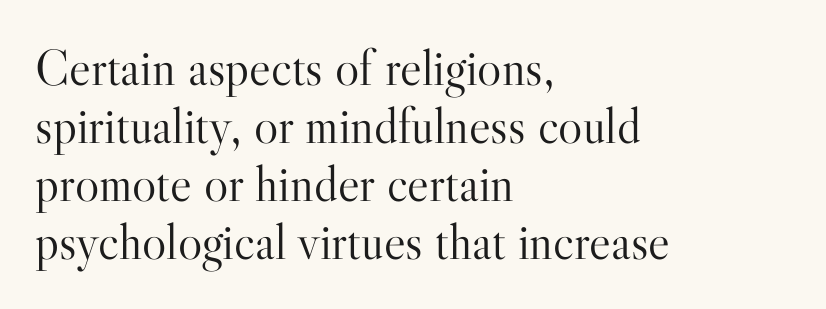
Q: Is the text bold? A: No.
Q: Is the text italic (slanted)? A: No, it is upright.
Q: Is the typeface a serif or a sans-serif typeface? A: Serif.
Q: Is the text underlined? A: No.
Q: How is the paragraph aligned? A: Left-aligned.
Q: Is the spacing between letters normal or unusually wide? A: Normal.
Q: Is the spacing between lines tight, normal or loose? A: Tight.
Q: Width (condensed, normal, or wide)? A: Normal.
Q: Stroke contrast? A: High.
Q: x-height? A: Small.
Q: Monospaced? A: No.
